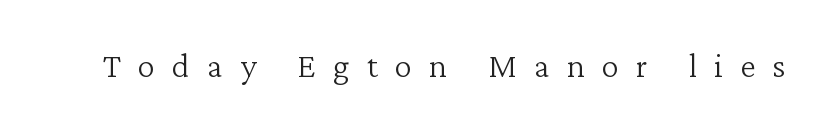
The image shows 35 px light serif type, upright; set unusually wide letter spacing (+0.49 em), not underlined; low stroke contrast and a medium x-height.
